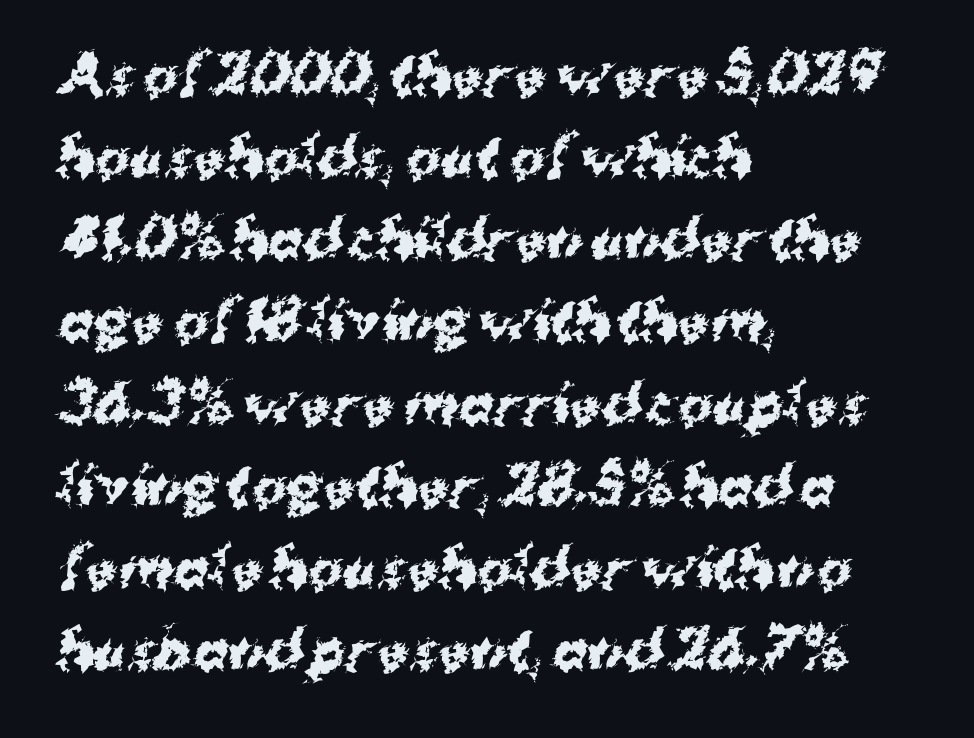
Q: Is the text bold? A: Yes.
Q: Is the typeface a serif or a sans-serif typeface? A: Sans-serif.
Q: Is the text underlined? A: No.
Q: How is the paragraph aligned? A: Left-aligned.
Q: Is the spacing between letters normal or unusually wide? A: Normal.
Q: Is the spacing between lines tight, normal or loose? A: Normal.
Q: Width (condensed, normal, or wide)? A: Normal.
Q: Stroke contrast? A: Medium.
Q: x-height? A: Medium.
Q: Monospaced? A: No.
